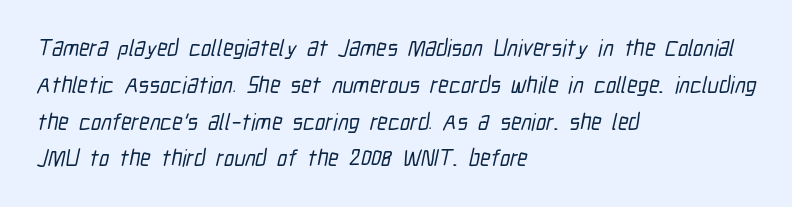
The image shows 23 px text type; set left-aligned, normal line spacing (1.6x), normal letter spacing, not underlined.
